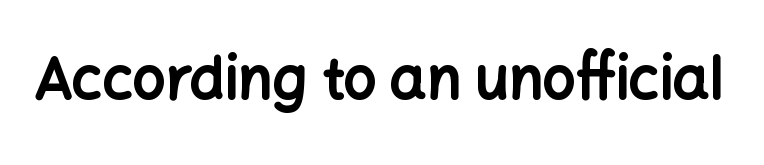
Proportional: the letters do not fall into vertical columns. These lines were composed using upright roman letters. Quick note: underline off. Look at the bottom of the vertical strokes: they stop flat, with no serifs. Look at the stroke-to-counter ratio: heavy, a bold.
